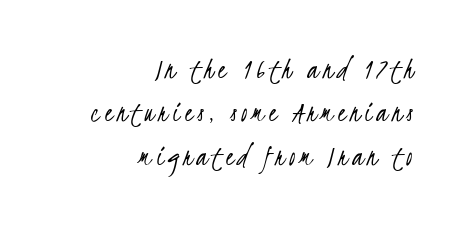
The image shows 31 px light, condensed sans-serif type; set right-aligned, normal line spacing (1.4x), not underlined; low stroke contrast and a small x-height.
